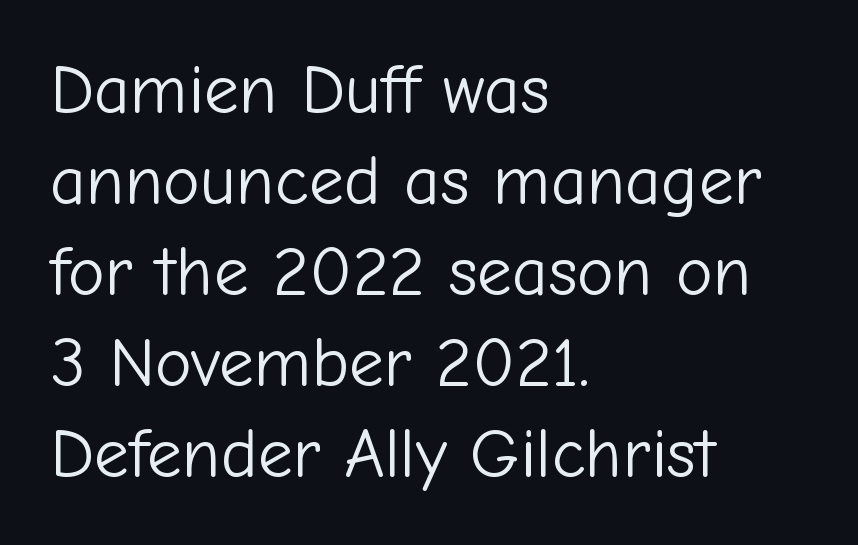
Note the varied advance widths — an 'i' is clearly narrower than an 'm'. Look at the bottom of the vertical strokes: they stop flat, with no serifs. Stems and bowls with no extra thickness — not bold. Normally led — the rows are evenly, conventionally spaced.
